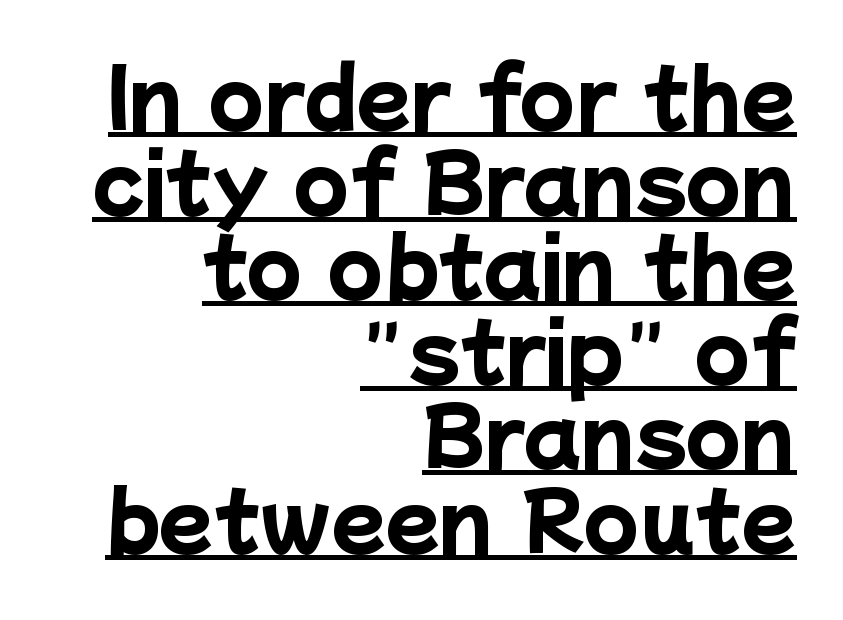
{"serif": "no", "bold": "yes", "weight": "heavy", "width": "normal", "stroke_contrast": "low", "x_height": "medium", "monospaced": "no", "underline": "yes", "align": "right", "line_spacing": "tight", "line_spacing_ratio": 1.07, "letter_spacing": "normal", "letter_spacing_em": 0.0, "glyph_px": 79}
